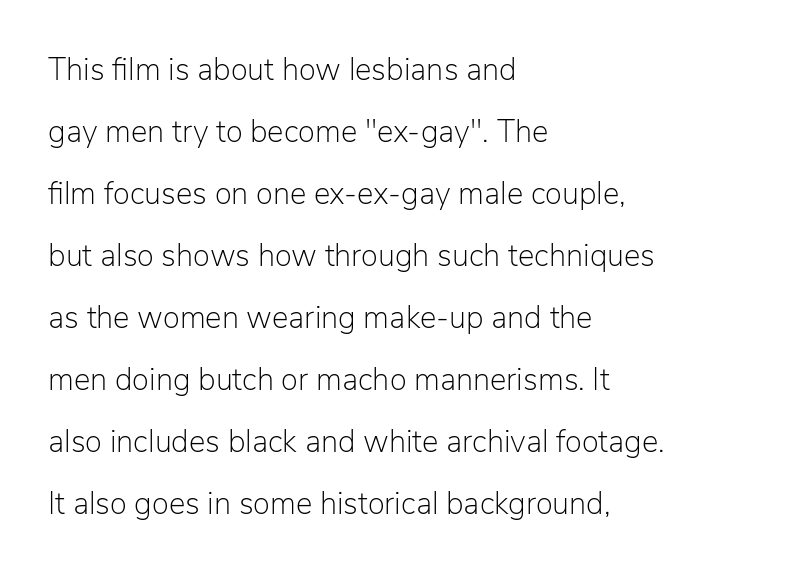
{"serif": "no", "italic": "no", "bold": "no", "weight": "light", "width": "normal", "stroke_contrast": "low", "x_height": "medium", "monospaced": "no", "underline": "no", "align": "left", "line_spacing": "loose", "line_spacing_ratio": 2.0, "letter_spacing": "normal", "letter_spacing_em": 0.0, "glyph_px": 31}
